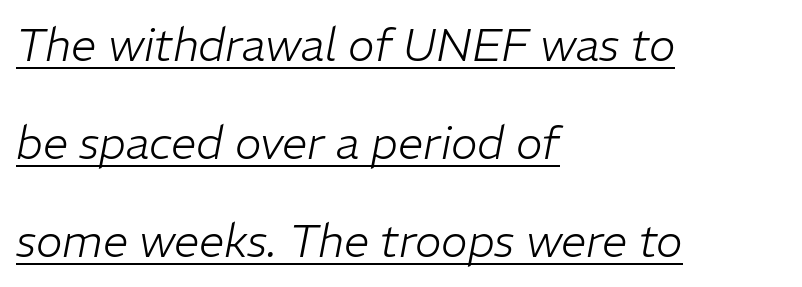
The image shows 45 px light type, italic (leaning right); set left-aligned, loose line spacing (2.18x), normal letter spacing, underlined; low stroke contrast and a medium x-height.
